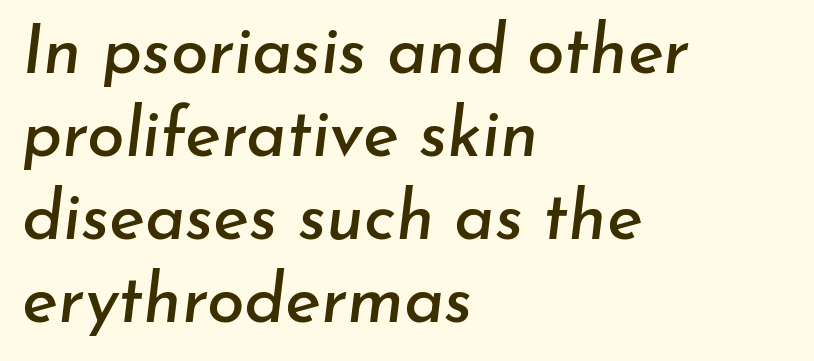
The image shows 68 px text type, italic (leaning right); set left-aligned, line spacing 1.22x, normal letter spacing, not underlined; low stroke contrast and a small x-height.
